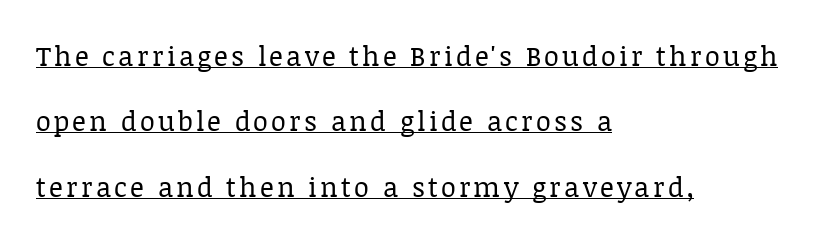
The image shows 27 px text type, upright; set left-aligned, loose line spacing (2.42x), underlined.
